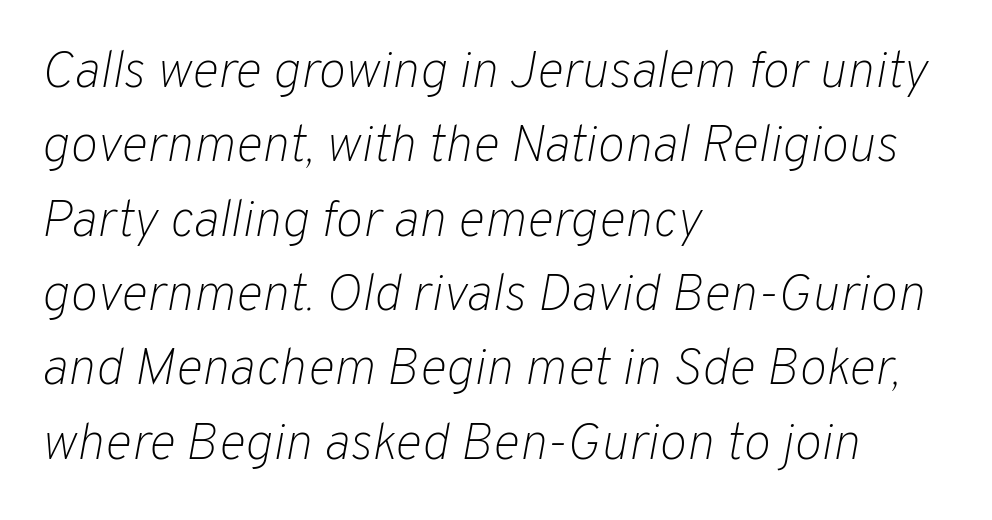
Q: Is the text bold? A: No.
Q: Is the text italic (slanted)? A: Yes, it leans right by about 10 degrees.
Q: Is the text underlined? A: No.
Q: How is the paragraph aligned? A: Left-aligned.
Q: Is the spacing between letters normal or unusually wide? A: Normal.
Q: Is the spacing between lines tight, normal or loose? A: Normal.
Q: Width (condensed, normal, or wide)? A: Normal.
Q: Stroke contrast? A: Low.
Q: x-height? A: Medium.
Q: Monospaced? A: No.
